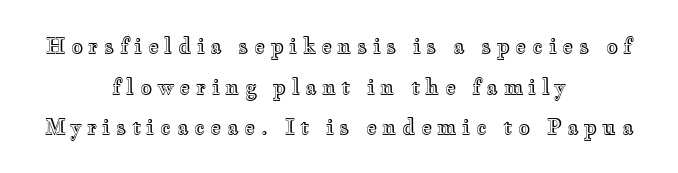
Q: Is the text italic (slanted)? A: No, it is upright.
Q: Is the text underlined? A: No.
Q: How is the paragraph aligned? A: Centered.
Q: Is the spacing between letters normal or unusually wide? A: Unusually wide.
Q: Is the spacing between lines tight, normal or loose? A: Loose.
